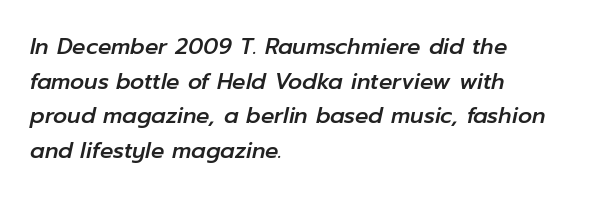
Q: Is the text italic (slanted)? A: Yes, it leans right by about 12 degrees.
Q: Is the text underlined? A: No.
Q: How is the paragraph aligned? A: Left-aligned.
Q: Is the spacing between letters normal or unusually wide? A: Normal.
Q: Is the spacing between lines tight, normal or loose? A: Normal.
